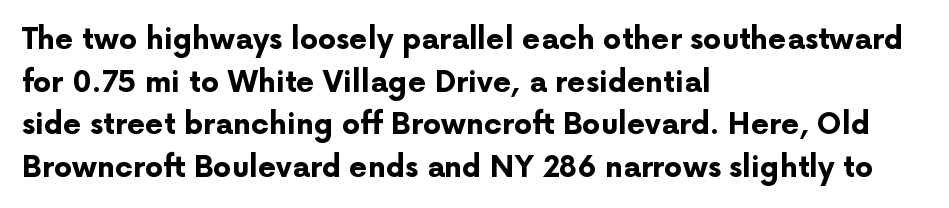
Q: Is the text bold? A: Yes.
Q: Is the text italic (slanted)? A: No, it is upright.
Q: Is the typeface a serif or a sans-serif typeface? A: Sans-serif.
Q: Is the text underlined? A: No.
Q: How is the paragraph aligned? A: Left-aligned.
Q: Is the spacing between letters normal or unusually wide? A: Normal.
Q: Is the spacing between lines tight, normal or loose? A: Normal.
Q: Width (condensed, normal, or wide)? A: Normal.
Q: Stroke contrast? A: Low.
Q: x-height? A: Medium.
Q: Monospaced? A: No.
